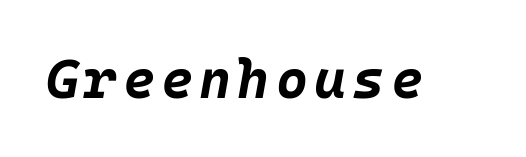
{"italic": "yes", "lean": "right", "slant_degrees": 10, "bold": "yes", "weight": "bold", "width": "normal", "stroke_contrast": "low", "x_height": "large", "underline": "no", "glyph_px": 55}
